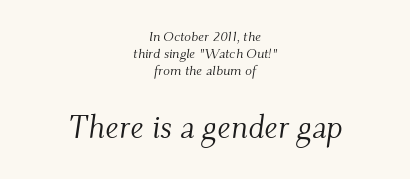
Is this a fixed-width face? No — the glyphs have proportional, varying widths. Would a proofreader flag this as italicized? Yes. No extra tracking has been applied to these lines. Both edges are ragged and mirror each other, which tells us the setting is centered.
